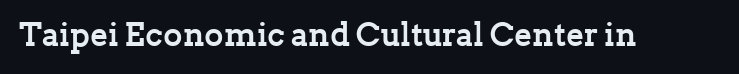
Q: Is the text bold? A: Yes.
Q: Is the text italic (slanted)? A: No, it is upright.
Q: Is the typeface a serif or a sans-serif typeface? A: Serif.
Q: Is the text underlined? A: No.
Q: Is the spacing between letters normal or unusually wide? A: Normal.
Q: Width (condensed, normal, or wide)? A: Normal.
Q: Stroke contrast? A: Low.
Q: x-height? A: Medium.
Q: Monospaced? A: No.
